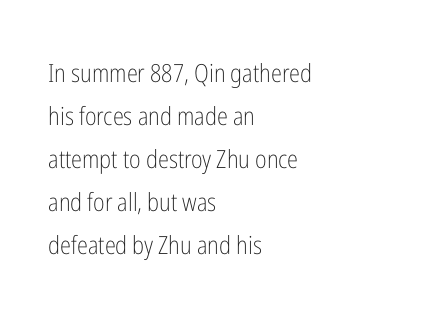
No letter is thick-stroked: the sample isn't bold. No extra tracking has been applied to these lines. Is the block centered? No — it sits flush against the left margin. The letters stand straight up with perfectly vertical stems. Nobody drew a line under any word here.
